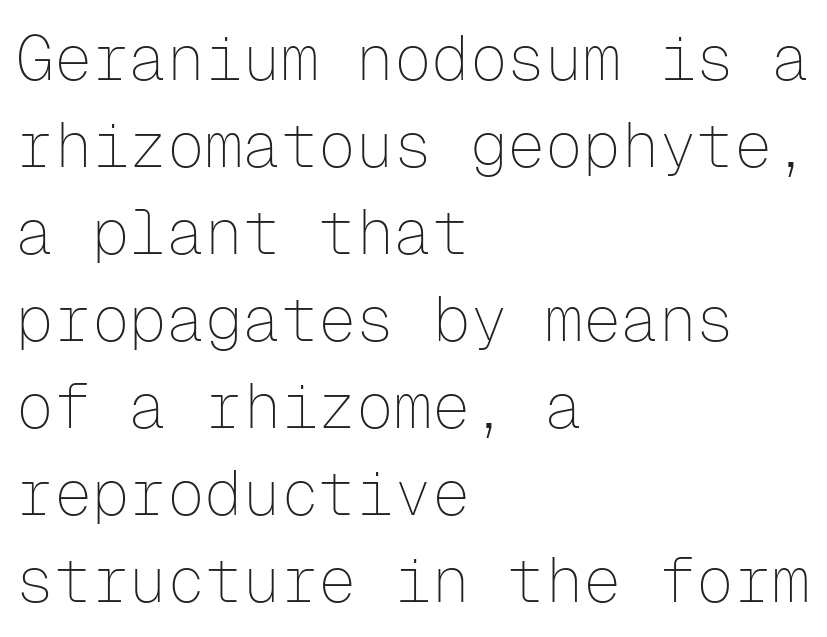
The image shows 63 px thin sans-serif type, upright, monospaced; set left-aligned, normal line spacing (1.38x), normal letter spacing, not underlined; low stroke contrast and a medium x-height.
